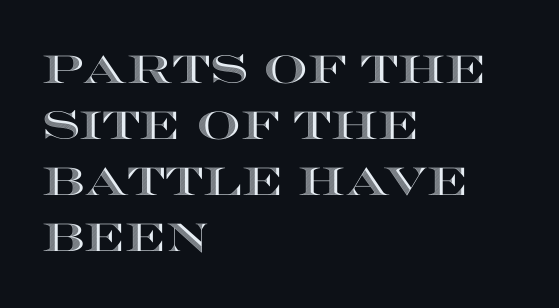
The letters advance in unequal steps, a hallmark of proportional type. This sample uses an upright cut, with every glyph sitting square on the baseline. A typesetter would call this leading conventional body-copy spacing. The paragraph shown leans on its left margin. The strip under each line holds only bare page. Caption: standard tracking, unaltered.
